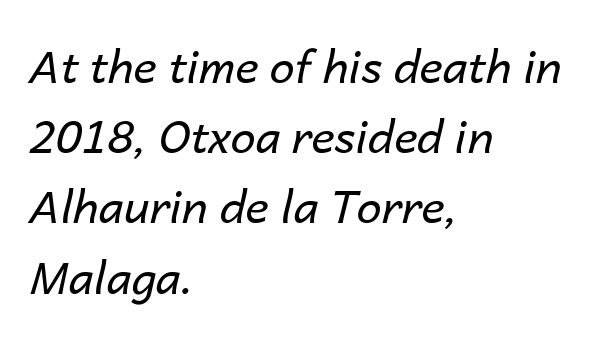
The image shows 45 px regular-weight type, italic (leaning right); set left-aligned, normal line spacing (1.56x), normal letter spacing, not underlined; low stroke contrast and a medium x-height.
